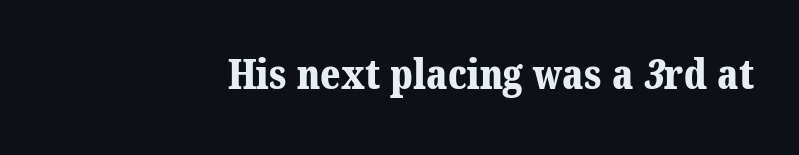
{"serif": "yes", "bold": "yes", "weight": "bold", "width": "normal", "stroke_contrast": "medium", "x_height": "medium", "monospaced": "no", "underline": "no", "align": "right", "letter_spacing": "normal", "letter_spacing_em": 0.0, "glyph_px": 41}
